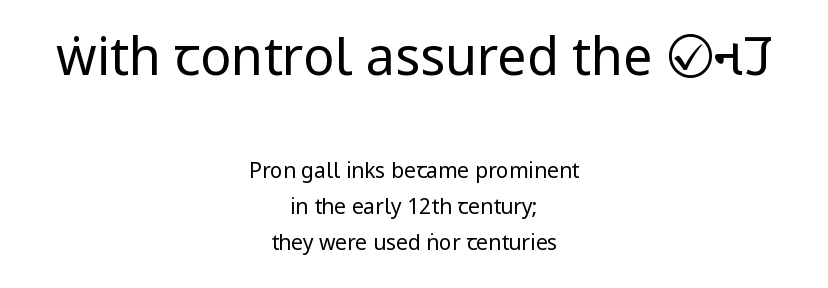
The image shows 52 px regular-weight, condensed sans-serif type, upright; set centered, line spacing 1.72x, normal letter spacing, not underlined; the first (top) block is 2.48x larger; low stroke contrast and a large x-height.
